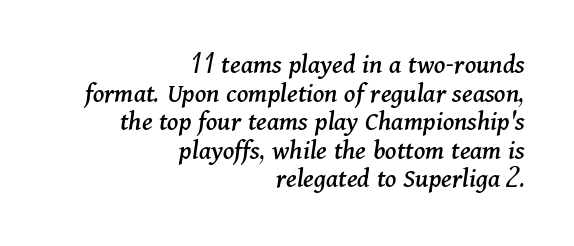
The image shows 28 px serif type, italic (leaning right); set right-aligned, tight line spacing (1.02x), normal letter spacing, not underlined; medium stroke contrast and a medium x-height.
